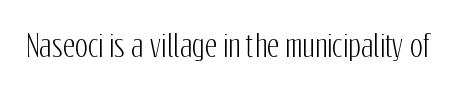
Q: Is the text italic (slanted)? A: No, it is upright.
Q: Is the typeface a serif or a sans-serif typeface? A: Sans-serif.
Q: Is the text underlined? A: No.
Q: Is the spacing between letters normal or unusually wide? A: Normal.
Q: Width (condensed, normal, or wide)? A: Condensed.
Q: Stroke contrast? A: Low.
Q: x-height? A: Medium.
Q: Monospaced? A: No.
